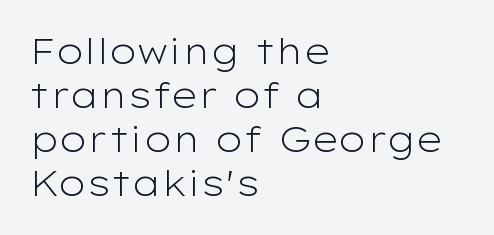
Q: Is the text bold? A: No.
Q: Is the text italic (slanted)? A: No, it is upright.
Q: Is the typeface a serif or a sans-serif typeface? A: Sans-serif.
Q: Is the text underlined? A: No.
Q: How is the paragraph aligned? A: Left-aligned.
Q: Is the spacing between letters normal or unusually wide? A: Normal.
Q: Is the spacing between lines tight, normal or loose? A: Normal.
Q: Width (condensed, normal, or wide)? A: Wide.
Q: Stroke contrast? A: Low.
Q: x-height? A: Medium.
Q: Monospaced? A: No.
